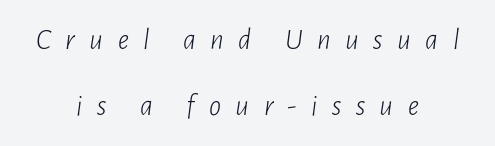
{"italic": "yes", "lean": "right", "slant_degrees": 7, "bold": "no", "weight": "light", "width": "condensed", "stroke_contrast": "low", "x_height": "medium", "monospaced": "no", "underline": "no", "align": "center", "line_spacing": "loose", "line_spacing_ratio": 2.2, "letter_spacing": "wide", "letter_spacing_em": 0.48, "glyph_px": 30}
